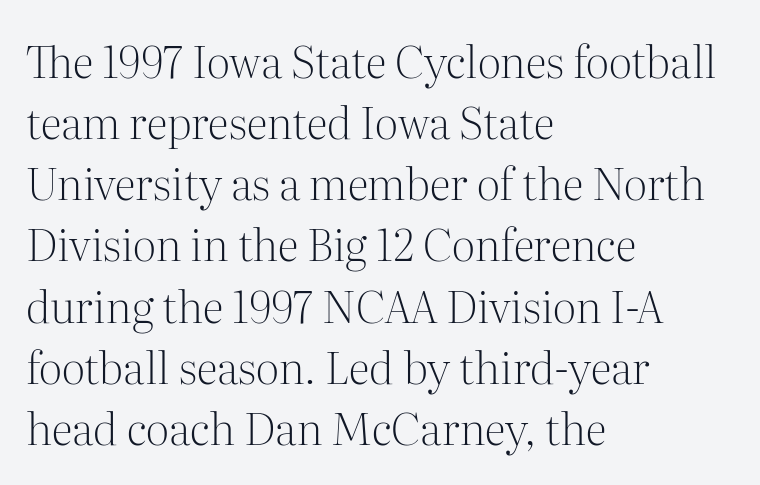
{"serif": "yes", "italic": "no", "bold": "no", "weight": "light", "width": "normal", "stroke_contrast": "medium", "x_height": "medium", "monospaced": "no", "underline": "no", "align": "left", "line_spacing": "normal", "line_spacing_ratio": 1.39, "letter_spacing": "normal", "letter_spacing_em": 0.0, "glyph_px": 44}
